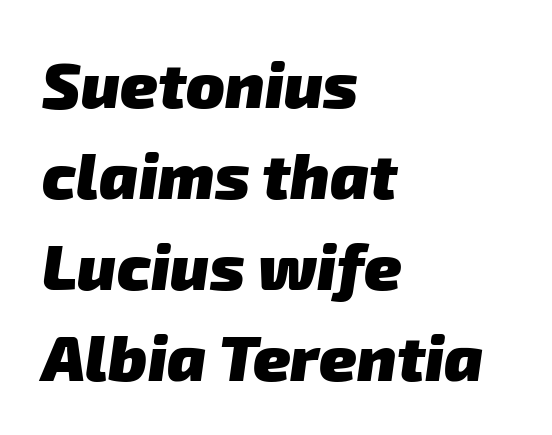
{"serif": "no", "bold": "yes", "weight": "heavy", "width": "normal", "stroke_contrast": "low", "x_height": "medium", "monospaced": "no", "underline": "no", "align": "left", "line_spacing": "normal", "line_spacing_ratio": 1.42, "letter_spacing": "normal", "letter_spacing_em": 0.0, "glyph_px": 64}
